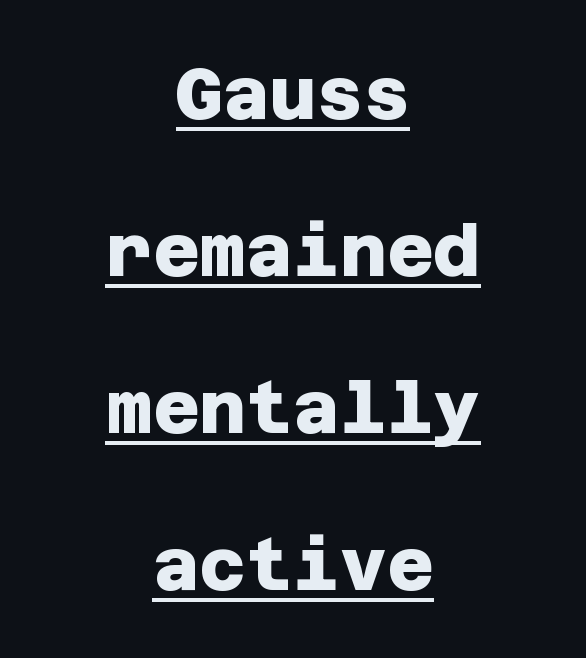
{"serif": "no", "bold": "yes", "weight": "heavy", "width": "normal", "stroke_contrast": "low", "x_height": "large", "underline": "yes", "align": "center", "line_spacing": "loose", "line_spacing_ratio": 2.18, "letter_spacing": "normal", "letter_spacing_em": 0.0, "glyph_px": 72}
